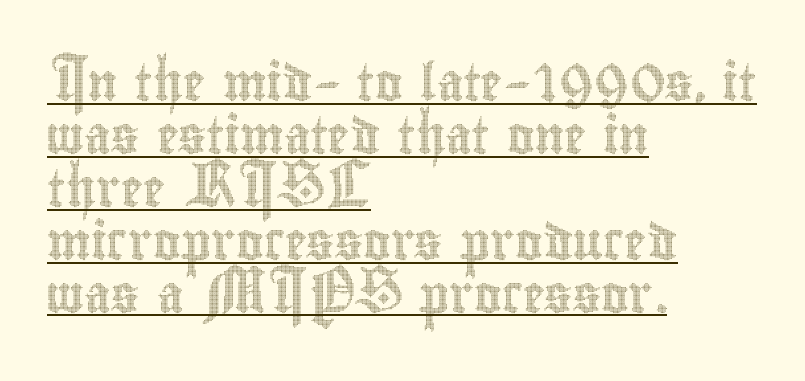
The image shows 37 px condensed type, upright; set left-aligned, normal line spacing (1.43x), normal letter spacing, underlined; a small x-height.
